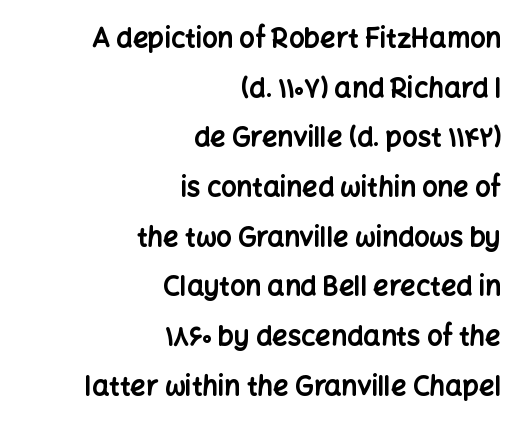
The image shows 27 px bold type, upright; set right-aligned, line spacing 1.84x, normal letter spacing, not underlined.
